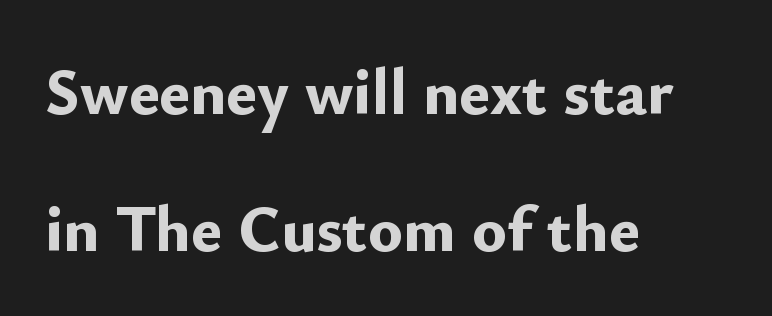
{"serif": "no", "italic": "no", "bold": "yes", "weight": "bold", "width": "normal", "stroke_contrast": "low", "x_height": "small", "monospaced": "no", "underline": "no", "align": "left", "line_spacing": "loose", "line_spacing_ratio": 2.11, "letter_spacing": "normal", "letter_spacing_em": 0.0, "glyph_px": 65}
